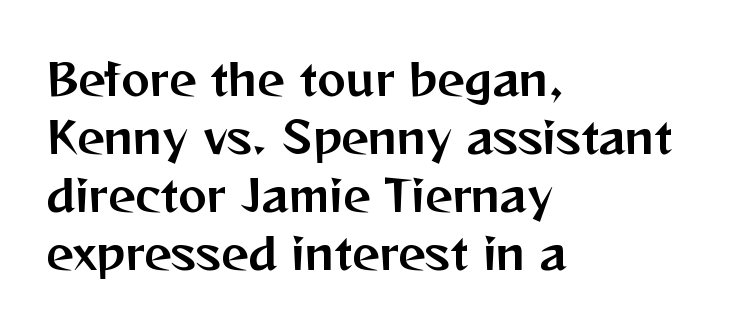
The image shows 43 px sans-serif type, upright; set left-aligned, normal line spacing (1.35x), normal letter spacing, not underlined; medium stroke contrast and a medium x-height.
